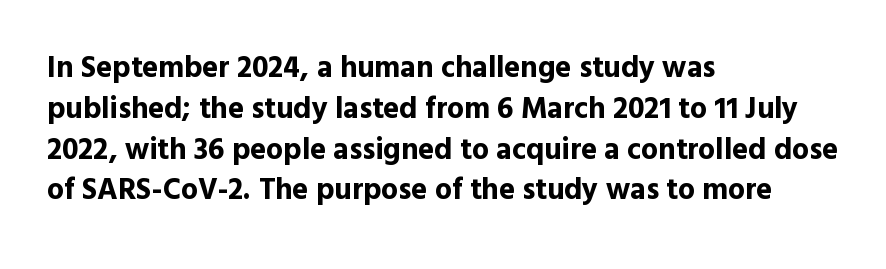
Q: Is the text bold? A: Yes.
Q: Is the text italic (slanted)? A: No, it is upright.
Q: Is the typeface a serif or a sans-serif typeface? A: Sans-serif.
Q: Is the text underlined? A: No.
Q: How is the paragraph aligned? A: Left-aligned.
Q: Is the spacing between letters normal or unusually wide? A: Normal.
Q: Is the spacing between lines tight, normal or loose? A: Normal.
Q: Width (condensed, normal, or wide)? A: Normal.
Q: x-height? A: Medium.
Q: Monospaced? A: No.
